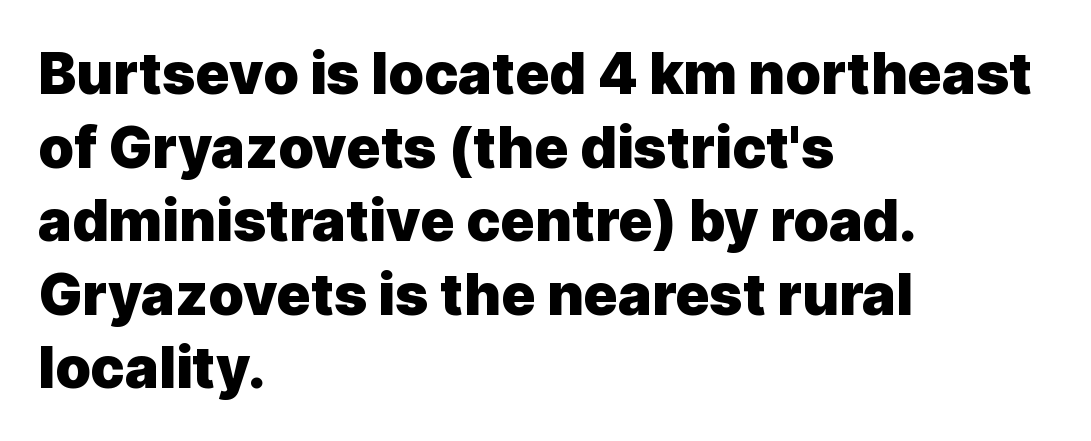
{"serif": "no", "italic": "no", "bold": "yes", "weight": "heavy", "width": "normal", "x_height": "medium", "monospaced": "no", "underline": "no", "align": "left", "line_spacing": "normal", "line_spacing_ratio": 1.29, "letter_spacing": "normal", "letter_spacing_em": 0.0, "glyph_px": 57}
